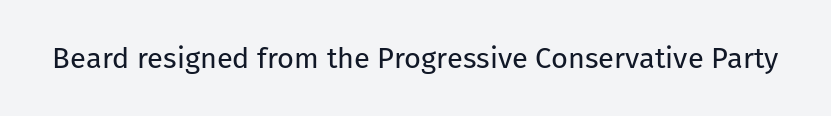
Does the lettering tilt? It doesn't — this is upright. Here the designer chose a conventional face with non-uniform glyph widths. Unmarked baselines from the first word to the last. Look at the tracking — it's just the regular setting, nothing added.
